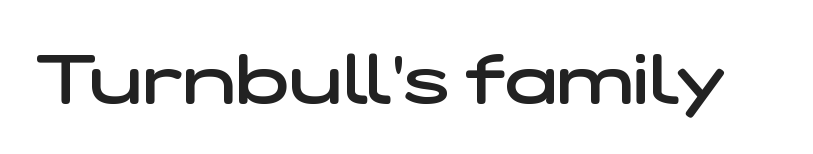
The space directly below the letters is spotless. Type style note: lacks serifs. There is no visible air inserted between adjacent glyphs. Its strokes are somewhat broadened, the hallmark of semibold type. This sample has the flowing, uneven cadence of proportional lettering.
